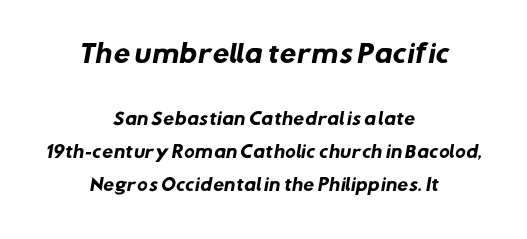
Each row of text sits above clean, open space. Both edges are ragged and mirror each other, which tells us the setting is centered. Spacing between characters is what you'd get straight out of the box. The glyphs have the mass of a bold cut.
